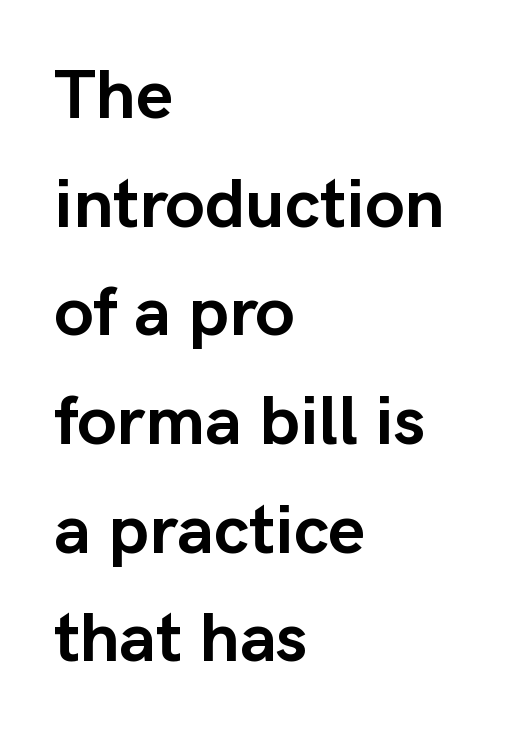
{"serif": "no", "italic": "no", "bold": "yes", "weight": "semibold", "width": "normal", "stroke_contrast": "low", "x_height": "medium", "monospaced": "no", "underline": "no", "align": "left", "line_spacing": "normal", "line_spacing_ratio": 1.53, "letter_spacing": "normal", "letter_spacing_em": 0.0, "glyph_px": 71}
